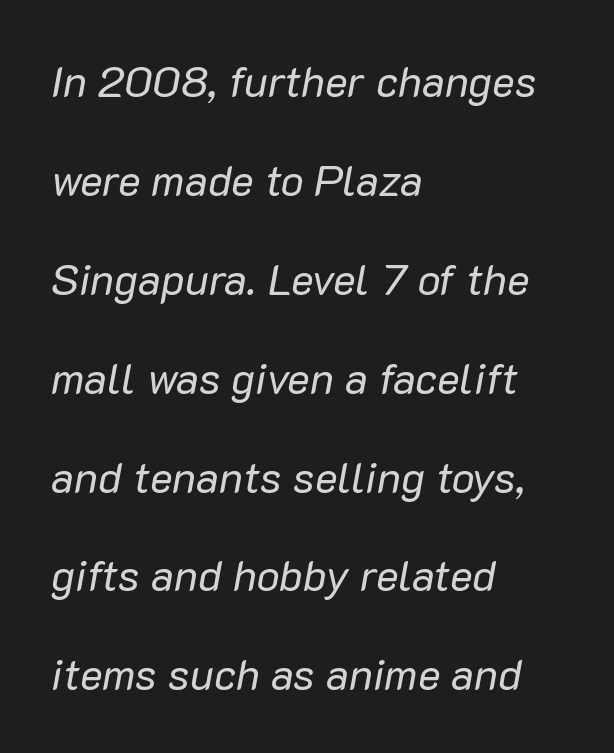
{"italic": "yes", "lean": "right", "slant_degrees": 10, "bold": "no", "weight": "regular", "width": "normal", "stroke_contrast": "low", "x_height": "medium", "monospaced": "no", "underline": "no", "align": "left", "line_spacing": "loose", "line_spacing_ratio": 2.3, "letter_spacing": "normal", "letter_spacing_em": 0.0, "glyph_px": 43}
